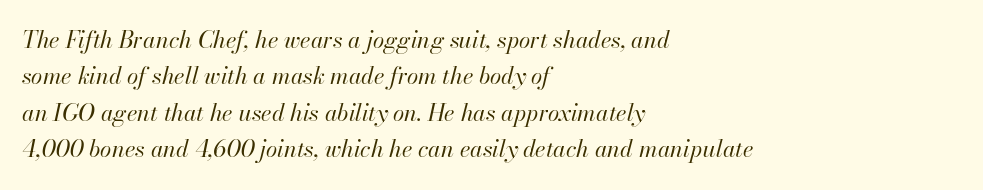
The face used here has a pronounced slope to its letters. Compared with typical body copy, the letter spacing here is the same. The lines in this sample share a left origin and differ only in where they stop. The passage shown is not underscored anywhere. The block of text has a typical density, with ordinary space between rows. The font is comparable to plain body text, perhaps lighter.
